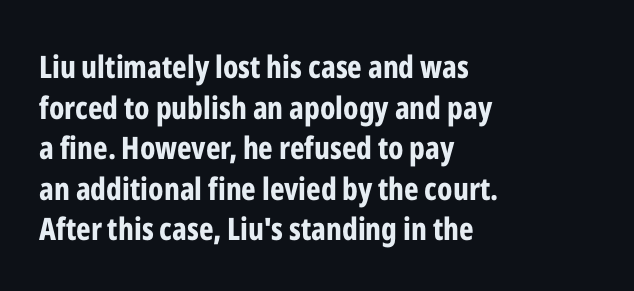
The image shows 31 px bold, condensed sans-serif type, upright; set left-aligned, normal line spacing (1.31x), normal letter spacing, not underlined; low stroke contrast and a medium x-height.
